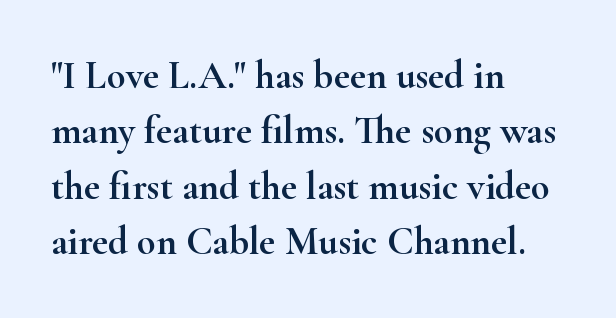
Quick note: not italic, upright. Is the block centered? No — it sits flush against the left margin. The vertical gap from one line to the next is medium. Default kerning and tracking; the words read as compact shapes. Unlike a clean sans, this face finishes its strokes with serifs.
